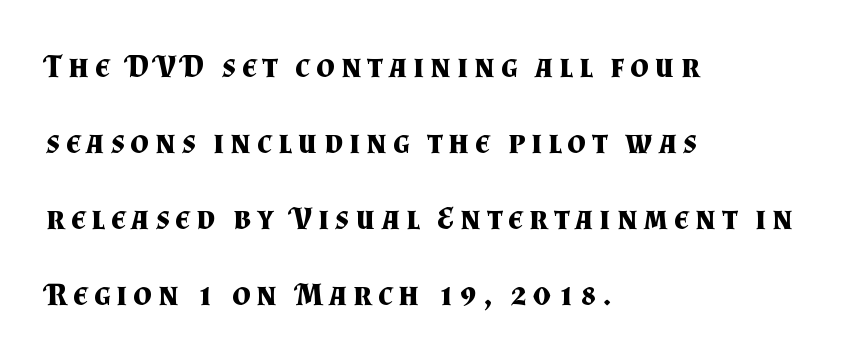
Q: Is the text bold? A: Yes.
Q: Is the text italic (slanted)? A: No, it is upright.
Q: Is the typeface a serif or a sans-serif typeface? A: Serif.
Q: Is the text underlined? A: No.
Q: How is the paragraph aligned? A: Left-aligned.
Q: Is the spacing between lines tight, normal or loose? A: Loose.
Q: Width (condensed, normal, or wide)? A: Normal.
Q: Stroke contrast? A: Medium.
Q: x-height? A: Small.
Q: Monospaced? A: No.
